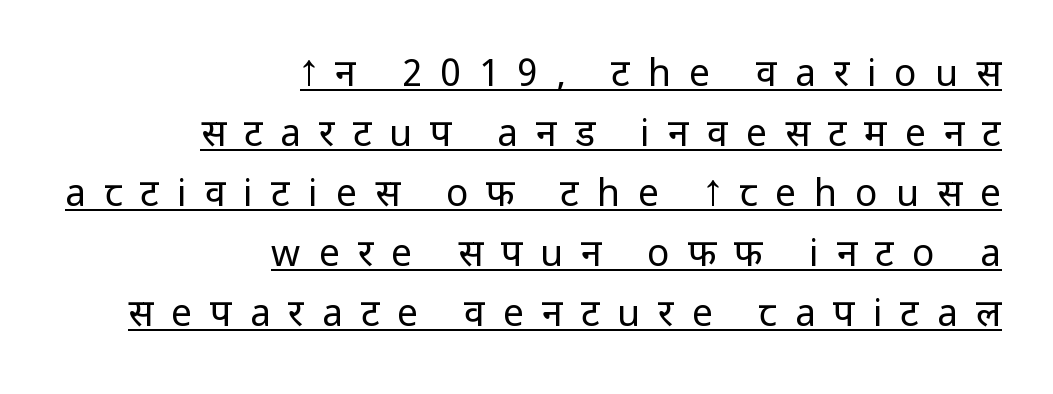
{"serif": "no", "italic": "no", "bold": "no", "weight": "regular", "width": "normal", "stroke_contrast": "low", "x_height": "medium", "monospaced": "no", "underline": "yes", "align": "right", "line_spacing": "normal", "line_spacing_ratio": 1.62, "letter_spacing": "wide", "letter_spacing_em": 0.49, "glyph_px": 37}
